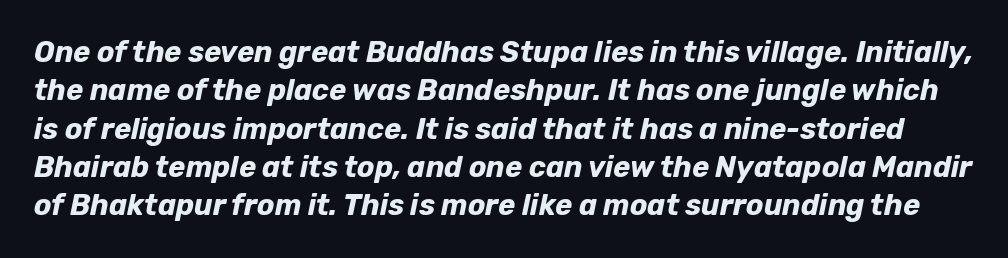
Q: Is the text bold? A: Yes.
Q: Is the text italic (slanted)? A: Yes, it leans right by about 12 degrees.
Q: Is the text underlined? A: No.
Q: Is the spacing between letters normal or unusually wide? A: Normal.
Q: Is the spacing between lines tight, normal or loose? A: Normal.
Q: Width (condensed, normal, or wide)? A: Normal.
Q: Stroke contrast? A: Low.
Q: x-height? A: Medium.
Q: Monospaced? A: No.
